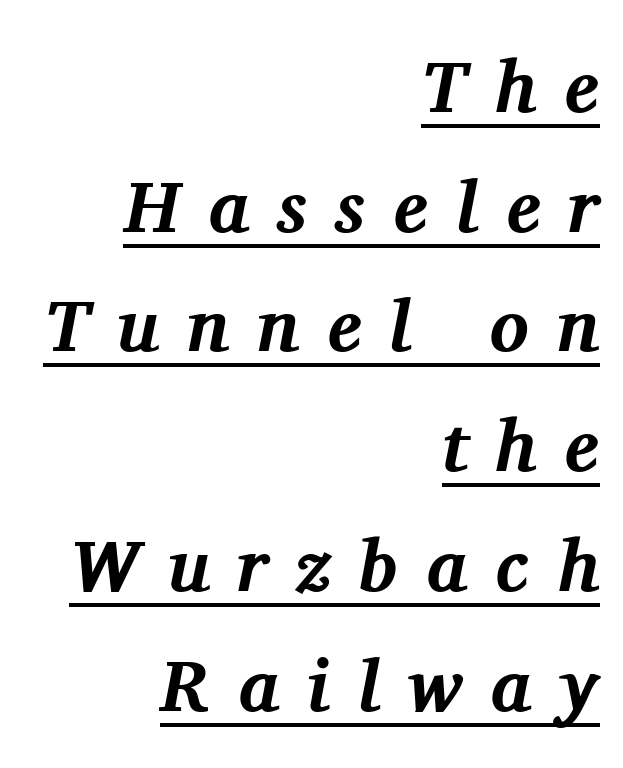
Q: Is the text bold? A: Yes.
Q: Is the text italic (slanted)? A: Yes, it leans right by about 11 degrees.
Q: Is the typeface a serif or a sans-serif typeface? A: Serif.
Q: Is the text underlined? A: Yes.
Q: How is the paragraph aligned? A: Right-aligned.
Q: Is the spacing between letters normal or unusually wide? A: Unusually wide.
Q: Is the spacing between lines tight, normal or loose? A: Normal.
Q: Width (condensed, normal, or wide)? A: Normal.
Q: Stroke contrast? A: Medium.
Q: x-height? A: Medium.
Q: Monospaced? A: No.
